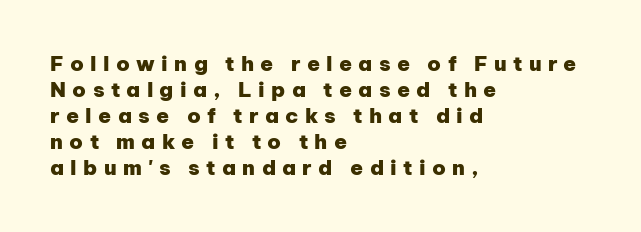
{"italic": "no", "bold": "yes", "underline": "no", "align": "left", "line_spacing_ratio": 1.24, "letter_spacing": "wide", "letter_spacing_em": 0.3, "glyph_px": 21}
